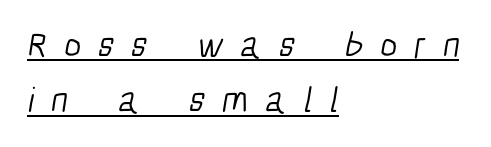
{"serif": "no", "bold": "no", "weight": "light", "width": "condensed", "stroke_contrast": "low", "x_height": "medium", "monospaced": "no", "underline": "yes", "align": "left", "line_spacing": "normal", "line_spacing_ratio": 1.54, "letter_spacing": "wide", "letter_spacing_em": 0.47, "glyph_px": 36}
